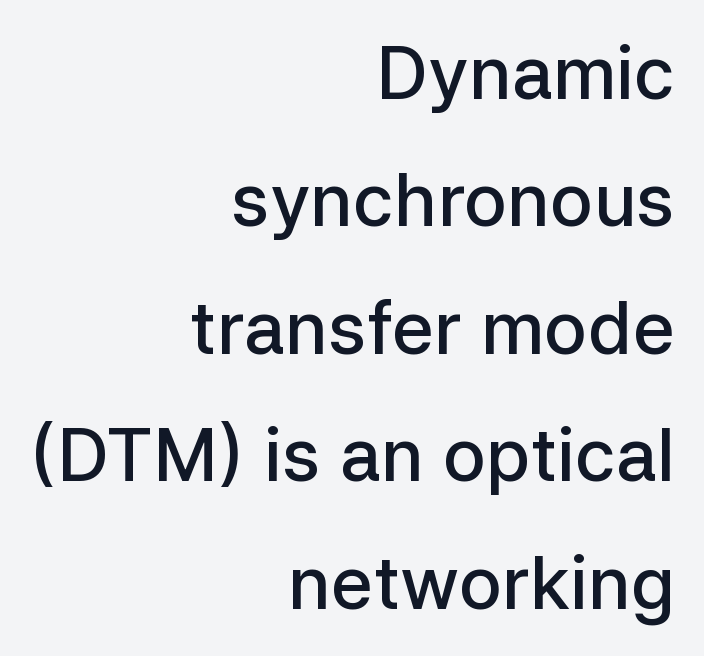
Q: Is the text bold? A: Semi-bold.
Q: Is the text italic (slanted)? A: No, it is upright.
Q: Is the typeface a serif or a sans-serif typeface? A: Sans-serif.
Q: Is the text underlined? A: No.
Q: How is the paragraph aligned? A: Right-aligned.
Q: Is the spacing between letters normal or unusually wide? A: Normal.
Q: Width (condensed, normal, or wide)? A: Normal.
Q: Stroke contrast? A: Low.
Q: x-height? A: Medium.
Q: Monospaced? A: No.
